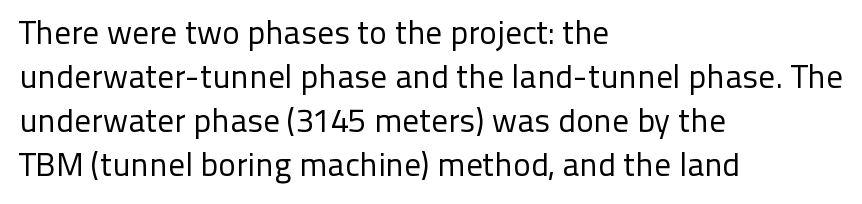
Q: Is the text bold? A: No.
Q: Is the text italic (slanted)? A: No, it is upright.
Q: Is the typeface a serif or a sans-serif typeface? A: Sans-serif.
Q: Is the text underlined? A: No.
Q: How is the paragraph aligned? A: Left-aligned.
Q: Is the spacing between letters normal or unusually wide? A: Normal.
Q: Is the spacing between lines tight, normal or loose? A: Normal.
Q: Width (condensed, normal, or wide)? A: Normal.
Q: Stroke contrast? A: Low.
Q: x-height? A: Medium.
Q: Monospaced? A: No.
